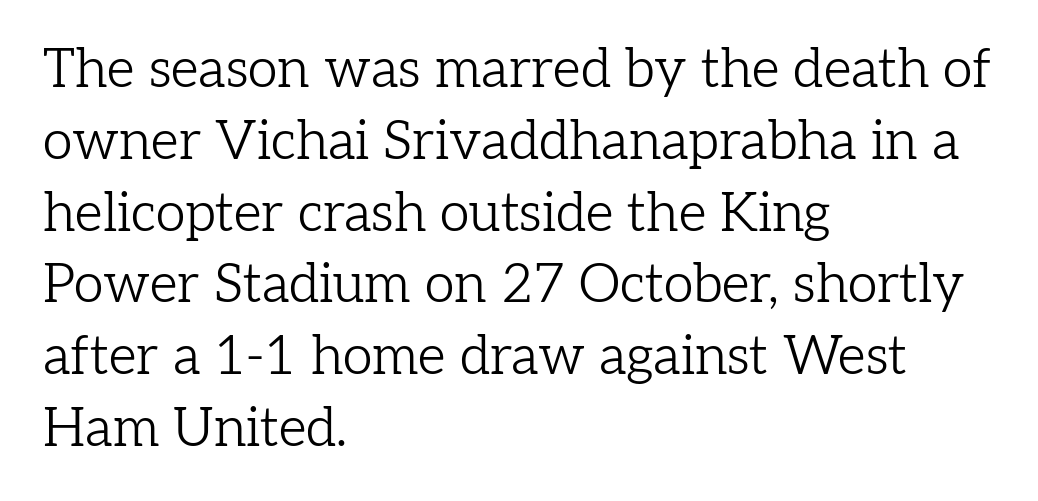
Q: Is the text bold? A: No.
Q: Is the text italic (slanted)? A: No, it is upright.
Q: Is the typeface a serif or a sans-serif typeface? A: Serif.
Q: Is the text underlined? A: No.
Q: How is the paragraph aligned? A: Left-aligned.
Q: Is the spacing between letters normal or unusually wide? A: Normal.
Q: Is the spacing between lines tight, normal or loose? A: Normal.
Q: Width (condensed, normal, or wide)? A: Normal.
Q: Stroke contrast? A: Low.
Q: x-height? A: Medium.
Q: Monospaced? A: No.
